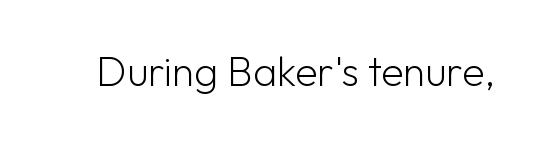
I'd call this a sans setting — the letters go barefoot. The zone under the glyphs is completely vacant. No chunkiness to these letters — they're not bold. The rendering uses natural spacing where letterforms have individual widths. You can tell it's not italic because the verticals are truly vertical. Tracking value appears to be zero — textbook default spacing.
